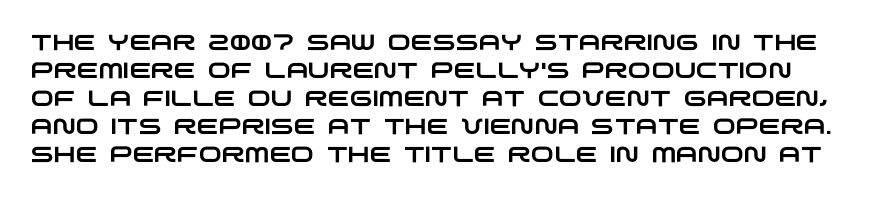
{"underline": "no", "line_spacing": "normal", "line_spacing_ratio": 1.27, "letter_spacing": "normal", "letter_spacing_em": 0.0, "glyph_px": 22}
